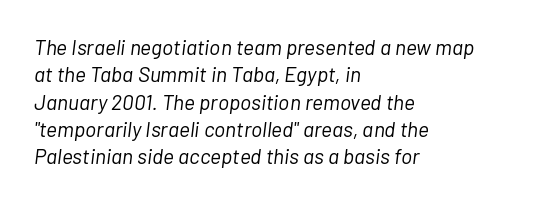
Q: Is the text bold? A: No.
Q: Is the text italic (slanted)? A: Yes, it leans right by about 7 degrees.
Q: Is the text underlined? A: No.
Q: How is the paragraph aligned? A: Left-aligned.
Q: Is the spacing between letters normal or unusually wide? A: Normal.
Q: Is the spacing between lines tight, normal or loose? A: Normal.
